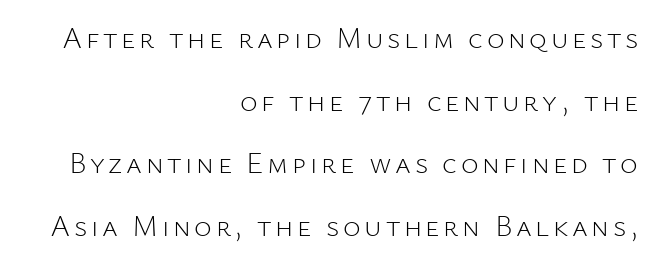
Q: Is the text bold? A: No.
Q: Is the text italic (slanted)? A: No, it is upright.
Q: Is the typeface a serif or a sans-serif typeface? A: Sans-serif.
Q: Is the text underlined? A: No.
Q: How is the paragraph aligned? A: Right-aligned.
Q: Is the spacing between lines tight, normal or loose? A: Loose.
Q: Width (condensed, normal, or wide)? A: Normal.
Q: Stroke contrast? A: Low.
Q: x-height? A: Medium.
Q: Monospaced? A: No.
